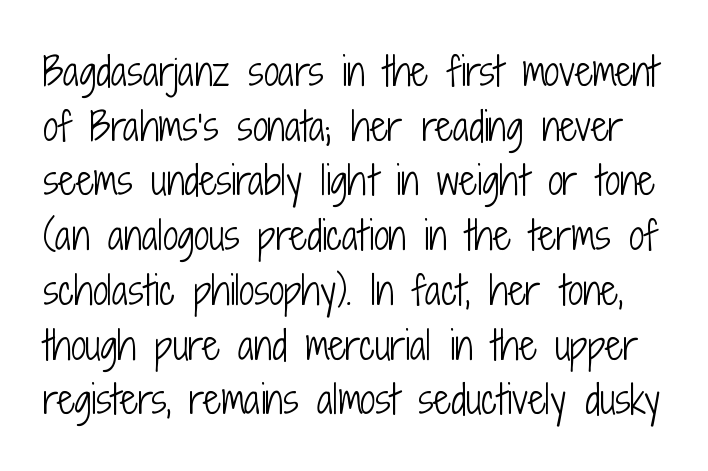
If you drew a line through each stem, it would be perfectly vertical. The line texture is even and compact thanks to regular tracking. The strokes carry an ordinary text weight at most. One glance says typical: line gaps are just what's usual.
